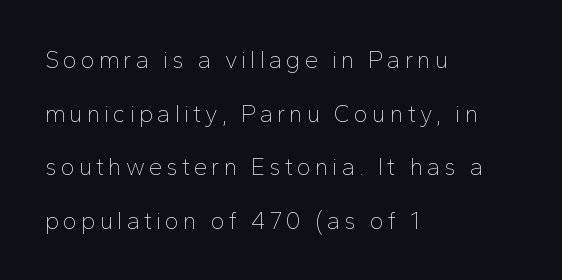
The image shows 24 px text type, upright; set left-aligned, loose line spacing (2.23x), not underlined.
